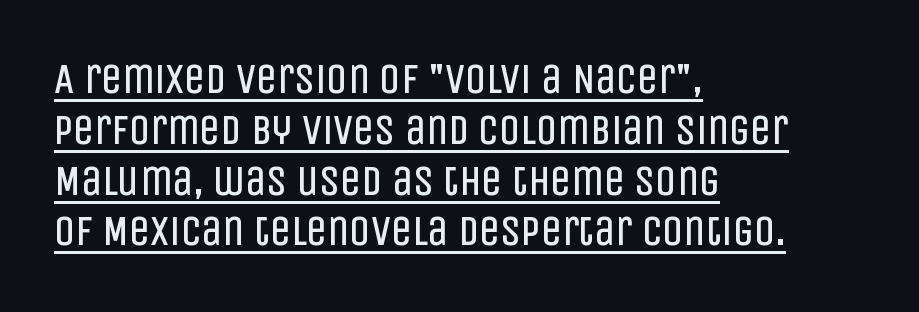
{"serif": "no", "italic": "no", "bold": "no", "weight": "regular", "width": "condensed", "stroke_contrast": "low", "x_height": "large", "monospaced": "no", "underline": "yes", "align": "left", "line_spacing_ratio": 1.21, "letter_spacing": "normal", "letter_spacing_em": 0.0, "glyph_px": 42}
